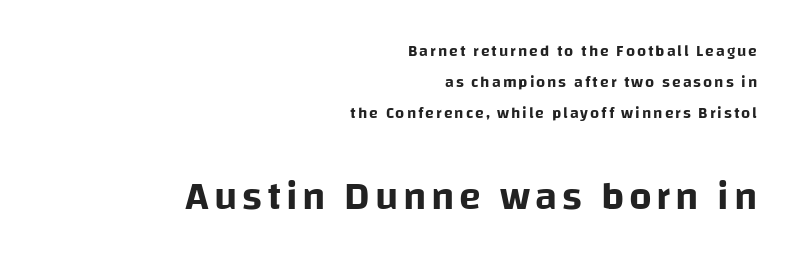
Q: Is the text italic (slanted)? A: No, it is upright.
Q: Is the typeface a serif or a sans-serif typeface? A: Sans-serif.
Q: Is the text underlined? A: No.
Q: How is the paragraph aligned? A: Right-aligned.
Q: Is the spacing between lines tight, normal or loose? A: Loose.
Q: Which block of text is set in a larger size, the first (top) or the second (bottom)? A: The second (bottom) one.
Q: Width (condensed, normal, or wide)? A: Normal.
Q: Stroke contrast? A: Low.
Q: x-height? A: Large.
Q: Monospaced? A: No.
